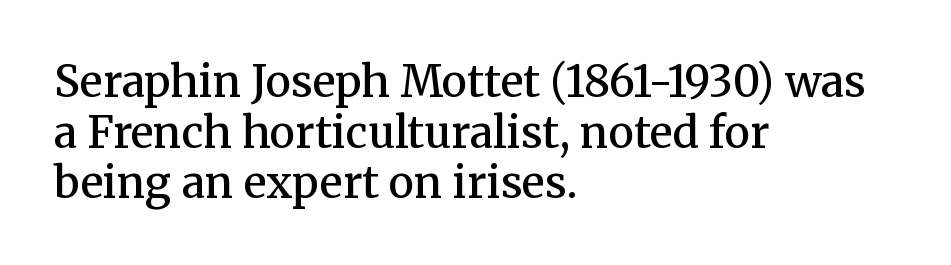
The image shows 43 px semibold serif type, upright; set left-aligned, line spacing 1.18x, normal letter spacing, not underlined; medium stroke contrast and a medium x-height.
